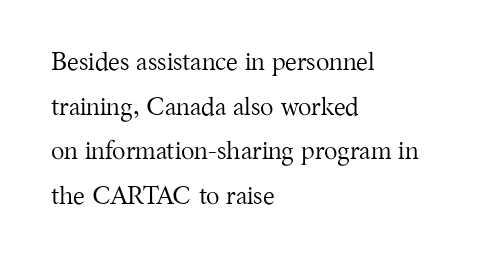
Q: Is the text bold? A: No.
Q: Is the text italic (slanted)? A: No, it is upright.
Q: Is the text underlined? A: No.
Q: How is the paragraph aligned? A: Left-aligned.
Q: Is the spacing between letters normal or unusually wide? A: Normal.
